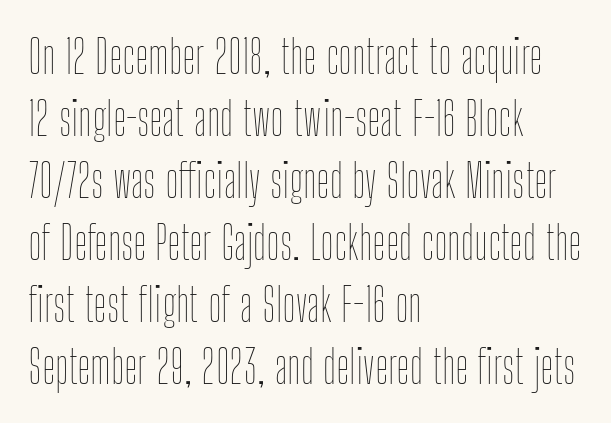
The image shows 46 px thin, condensed type, upright; set left-aligned, normal line spacing (1.35x), normal letter spacing, not underlined; low stroke contrast and a medium x-height.
